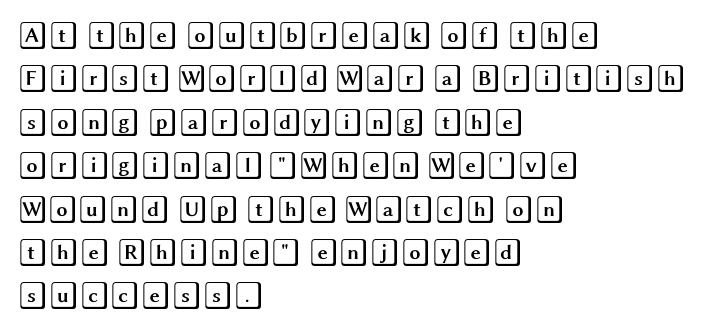
Words appear dense and cohesive because spacing is normal. Italic: no, the glyphs are upright roman. Line starts are locked; line ends wander. Check the space under the baseline: it is left empty. Regular leading.
